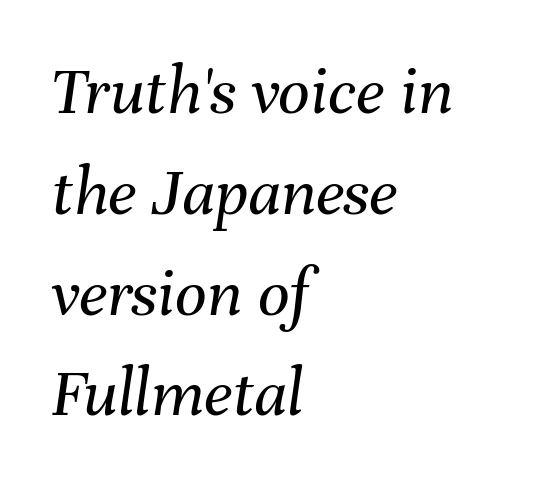
The image shows 70 px regular-weight type, italic (leaning right); set left-aligned, normal line spacing (1.44x), normal letter spacing, not underlined; medium stroke contrast and a medium x-height.
